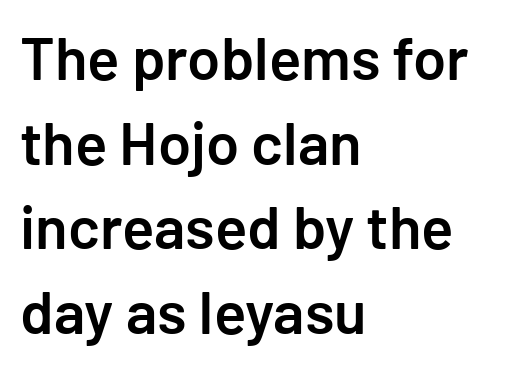
The leading is moderate, giving the passage an even texture. You could call the tracking neutral — neither tight nor loose. Ascenders rise straight up at ninety degrees. Firm but not heavy-handed strokes: this text is semibold.
